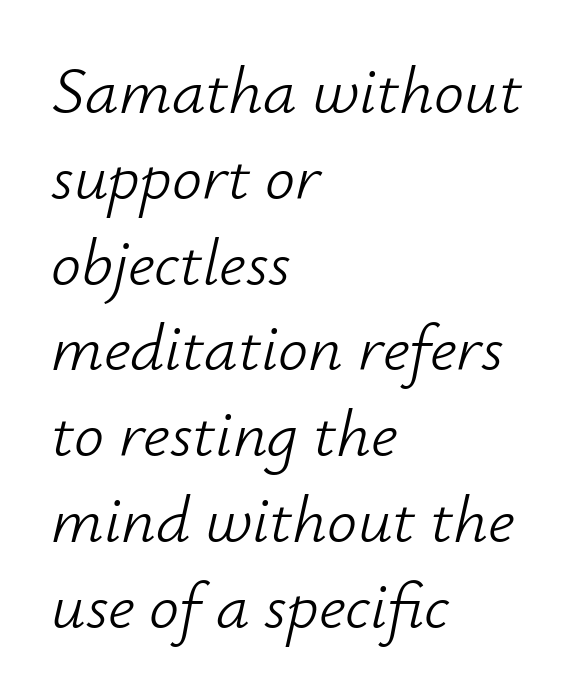
Caption: standard tracking, unaltered. In CSS terms this would be text-align: left. Students, observe: this is what conventionally led text looks like. The font's italic variant was chosen for this text.
